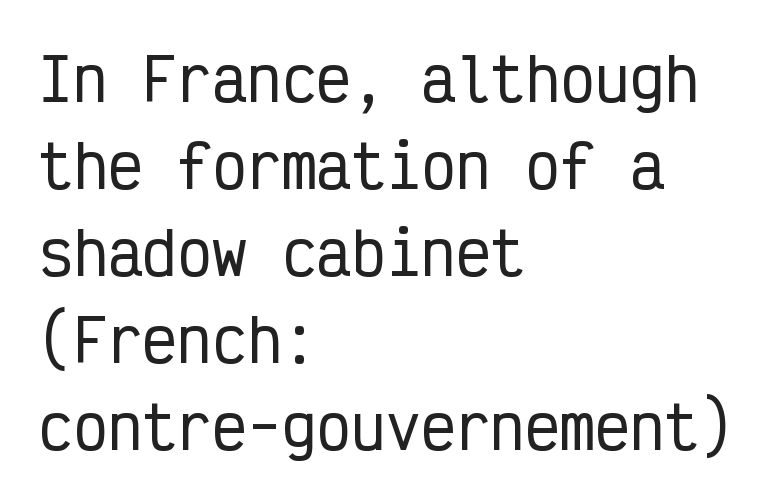
The image shows 58 px condensed sans-serif type, upright, monospaced; set left-aligned, normal line spacing (1.5x), normal letter spacing, not underlined; low stroke contrast and a medium x-height.
